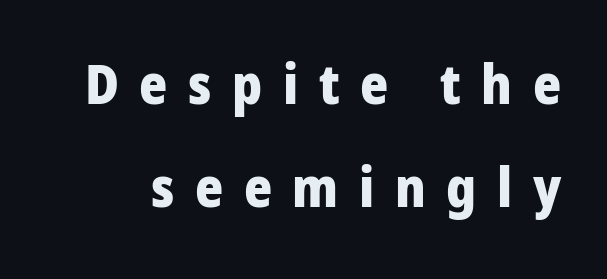
Weight check: bold — yes, fully. These lines are rendered in a variable-pitch font. Each word looks stretched out because of the extra space between its letters. Letters rest on an invisible, unmarked baseline.
